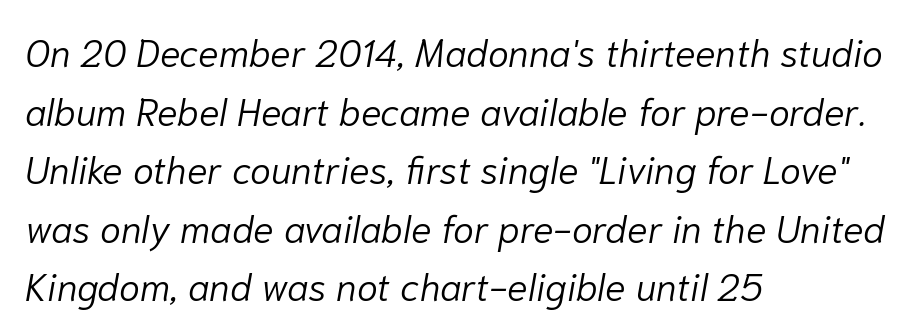
The image shows 38 px light type, italic (leaning right); set left-aligned, normal line spacing (1.54x), normal letter spacing, not underlined; low stroke contrast and a medium x-height.
